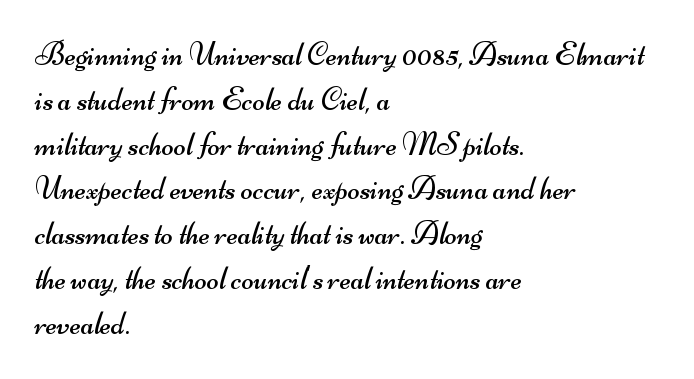
{"serif": "no", "bold": "no", "weight": "regular", "width": "wide", "stroke_contrast": "medium", "x_height": "small", "monospaced": "no", "underline": "no", "align": "left", "line_spacing": "normal", "line_spacing_ratio": 1.4, "letter_spacing": "normal", "letter_spacing_em": 0.0, "glyph_px": 32}
